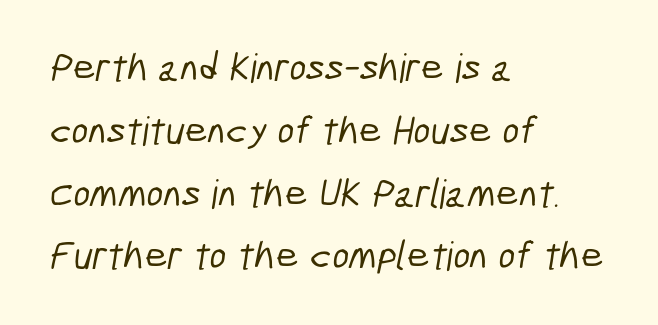
The designer went with a sans here, leaving each stem footless. How are the letters spaced? Ordinarily, with no added tracking. The rows are spaced the way most documents space them. Underline: absent. A typesetter would call this proportional, since set widths differ per character.
